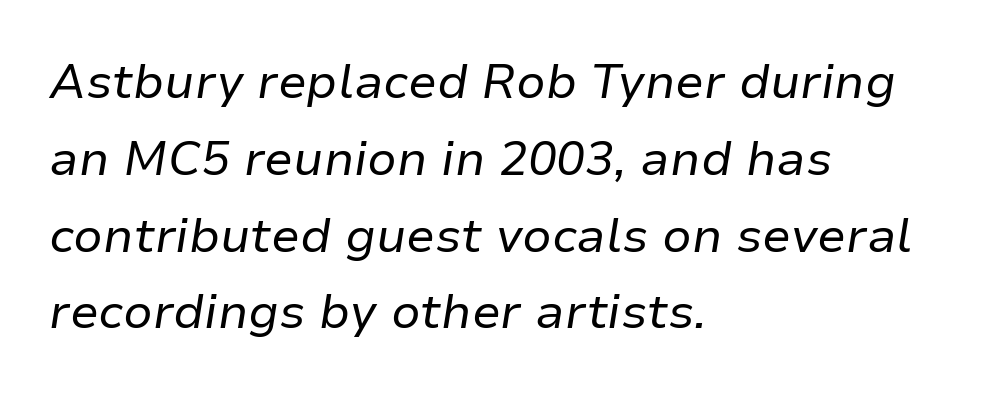
The image shows 48 px regular-weight type, italic (leaning right); set left-aligned, normal line spacing (1.6x), normal letter spacing, not underlined; low stroke contrast and a medium x-height.
